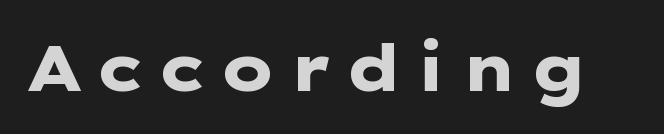
Q: Is the text bold? A: Yes.
Q: Is the text italic (slanted)? A: No, it is upright.
Q: Is the typeface a serif or a sans-serif typeface? A: Sans-serif.
Q: Is the text underlined? A: No.
Q: Width (condensed, normal, or wide)? A: Wide.
Q: Stroke contrast? A: Low.
Q: x-height? A: Medium.
Q: Monospaced? A: No.
